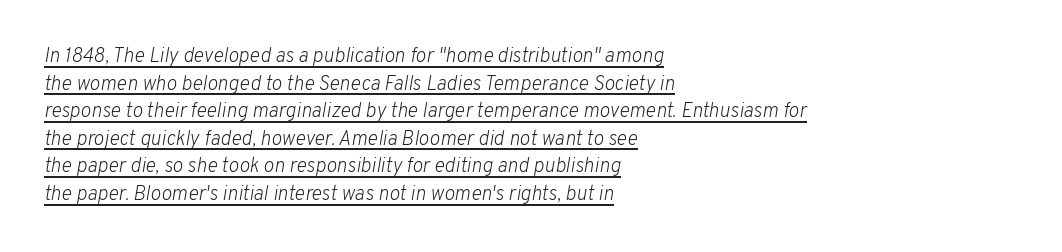
Q: Is the text bold? A: No.
Q: Is the text italic (slanted)? A: Yes, it leans right by about 10 degrees.
Q: Is the text underlined? A: Yes.
Q: How is the paragraph aligned? A: Left-aligned.
Q: Is the spacing between letters normal or unusually wide? A: Normal.
Q: Is the spacing between lines tight, normal or loose? A: Normal.
